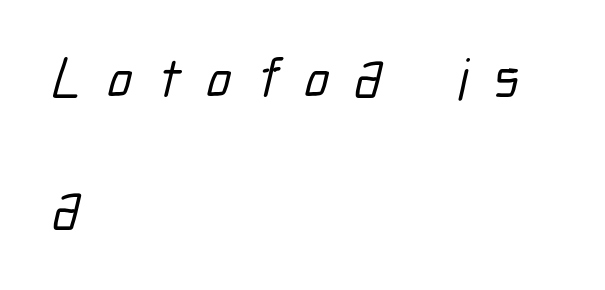
{"serif": "no", "width": "condensed", "stroke_contrast": "low", "x_height": "medium", "monospaced": "no", "underline": "no", "align": "left", "line_spacing": "loose", "line_spacing_ratio": 2.31, "letter_spacing": "wide", "letter_spacing_em": 0.44, "glyph_px": 57}
